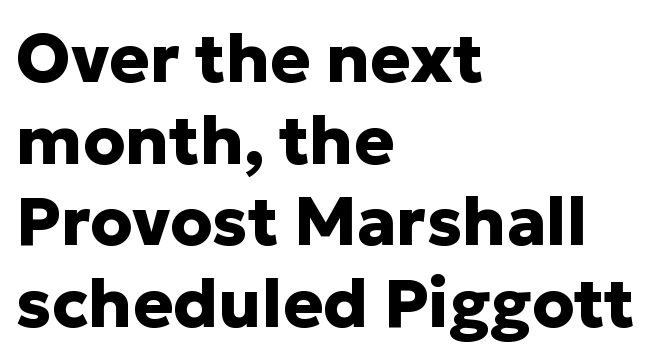
Typesetter's note: full bold, strokes at maximum text heaviness. Is the letter spacing exaggerated? No — it looks like the ordinary default. Anything drawn beneath the words? Only blank space. Designer's note — italics off, roman on. A sans-serif font was chosen for this passage. The rendering uses natural spacing where letterforms have individual widths.
